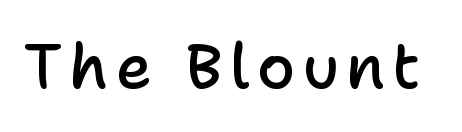
The image shows 62 px semibold sans-serif type, upright; set not underlined; low stroke contrast and a medium x-height.
